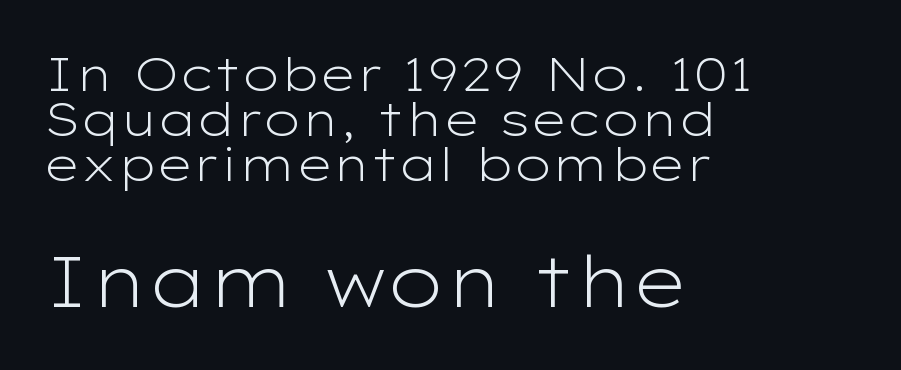
The image shows 71 px light, wide sans-serif type, upright; set left-aligned, tight line spacing (0.96x), normal letter spacing, not underlined; the second (bottom) block is 1.51x larger; low stroke contrast and a medium x-height.
